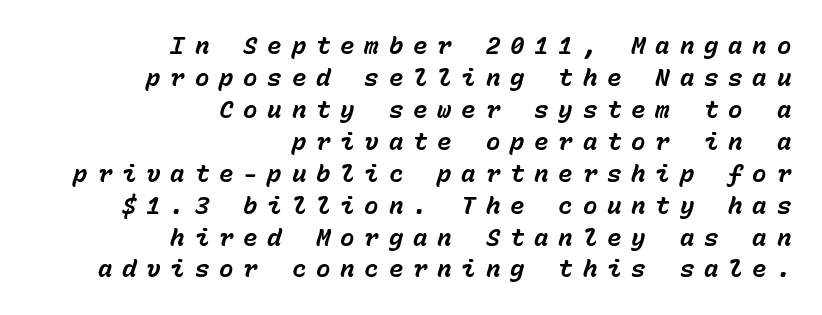
The paragraph has a hard right edge and a soft left edge. The line-height multiplier appears to be the usual default. Emphasis by weight is at full strength: bold. How are the letters spaced? Widely, with obvious added tracking.
